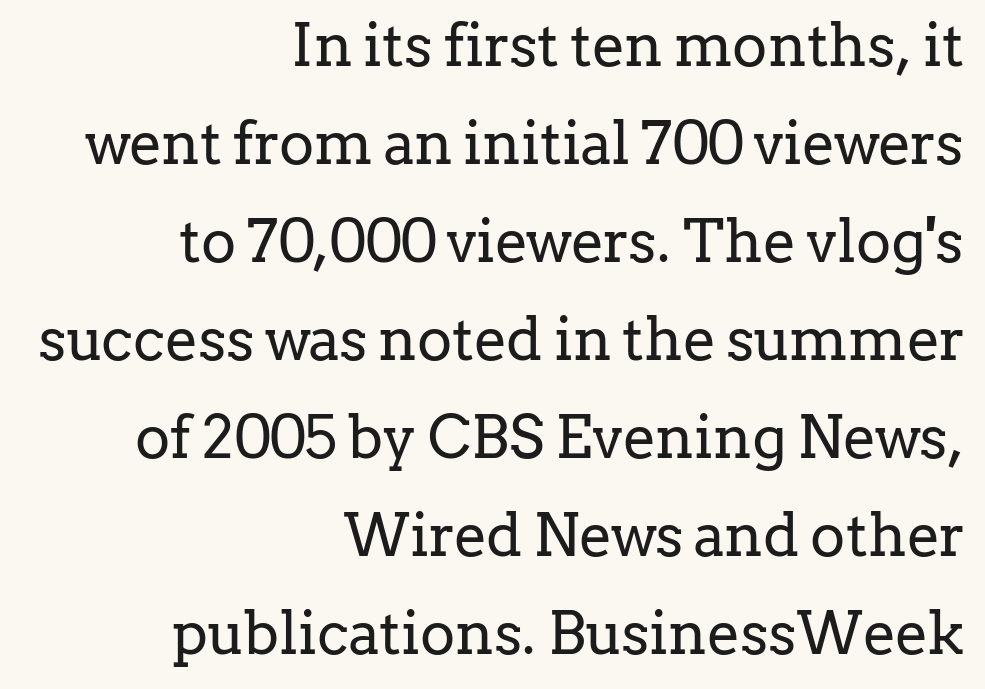
The image shows 59 px regular-weight serif type, upright; set right-aligned, normal line spacing (1.66x), normal letter spacing, not underlined; low stroke contrast and a medium x-height.
